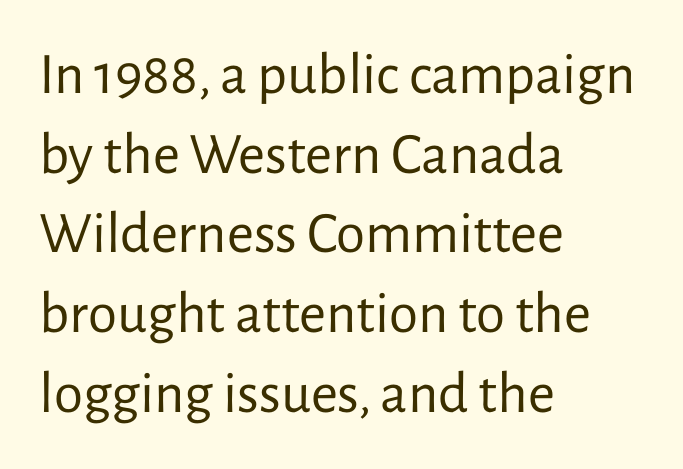
The image shows 59 px regular-weight sans-serif type, upright; set left-aligned, normal line spacing (1.35x), normal letter spacing, not underlined; low stroke contrast and a medium x-height.
